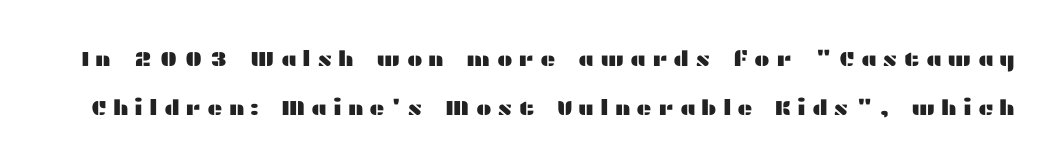
The image shows 21 px text type, upright; set loose line spacing (2.31x), unusually wide letter spacing (+0.28 em), not underlined.
